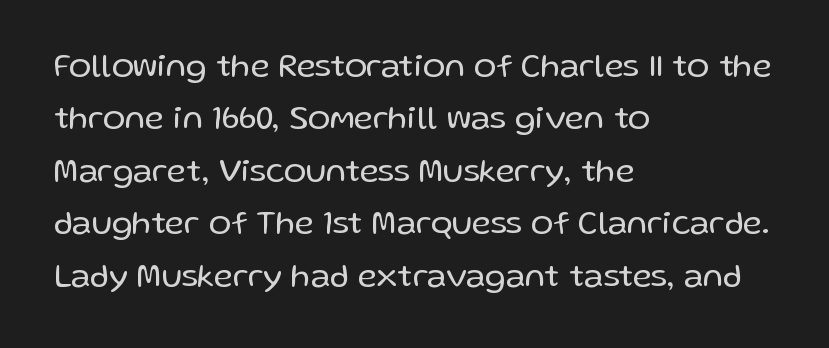
No extra ink here — the face is not bold. In terms of letterspacing, this is plain default setting. The words here are not underlined. A typesetter would call this leading conventional body-copy spacing.
